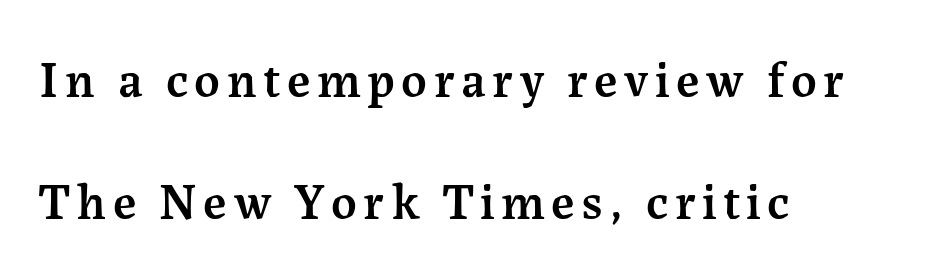
{"serif": "yes", "italic": "no", "bold": "semi", "weight": "semibold", "width": "normal", "stroke_contrast": "medium", "x_height": "medium", "monospaced": "no", "underline": "no", "align": "left", "line_spacing": "loose", "line_spacing_ratio": 2.45, "glyph_px": 50}
